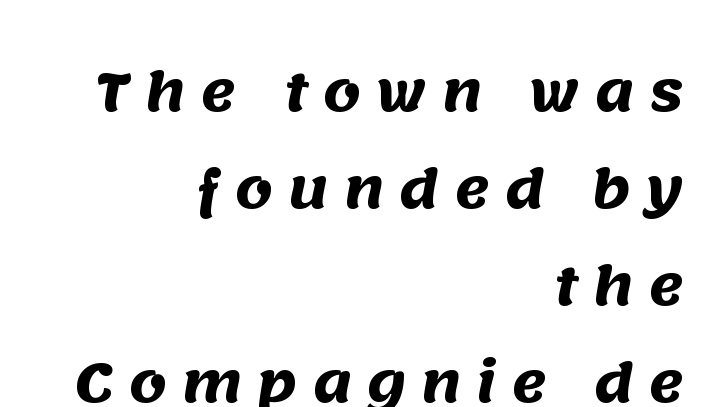
The image shows 53 px heavy sans-serif type; set right-aligned, line spacing 1.83x, unusually wide letter spacing (+0.29 em), not underlined; medium stroke contrast and a large x-height.
